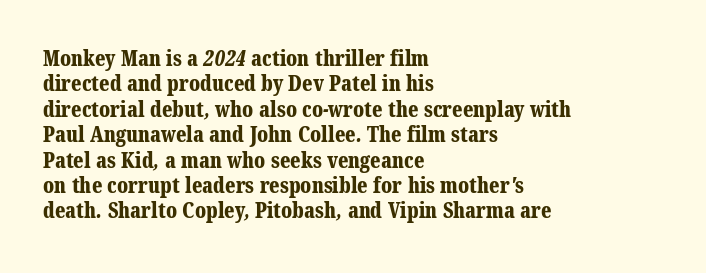
The image shows 21 px bold type; set left-aligned, line spacing 1.21x, normal letter spacing, not underlined.
